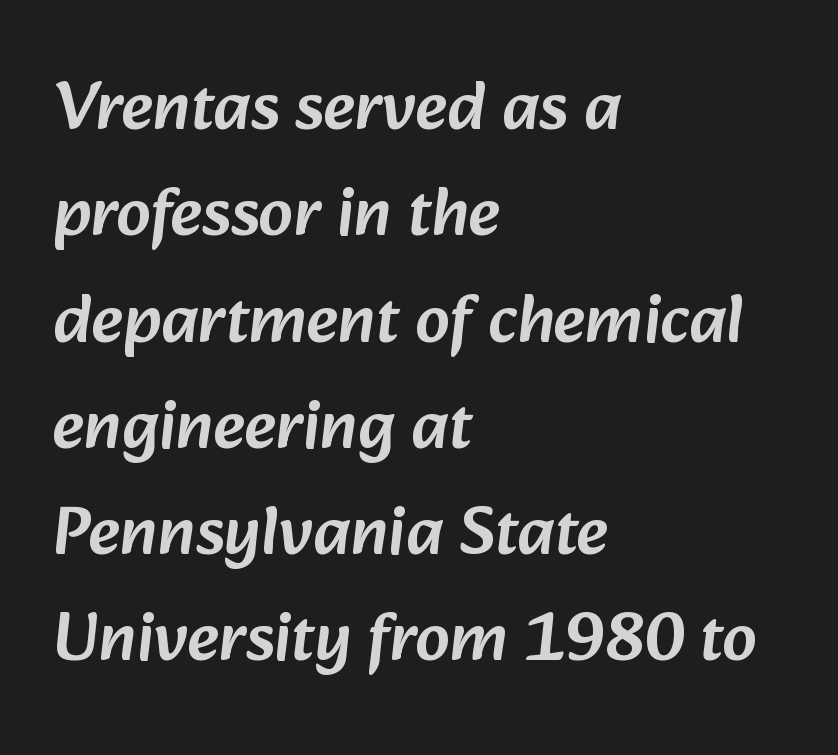
Q: Is the typeface a serif or a sans-serif typeface? A: Sans-serif.
Q: Is the text underlined? A: No.
Q: How is the paragraph aligned? A: Left-aligned.
Q: Is the spacing between letters normal or unusually wide? A: Normal.
Q: Is the spacing between lines tight, normal or loose? A: Normal.
Q: Width (condensed, normal, or wide)? A: Normal.
Q: Stroke contrast? A: Low.
Q: x-height? A: Medium.
Q: Monospaced? A: No.
